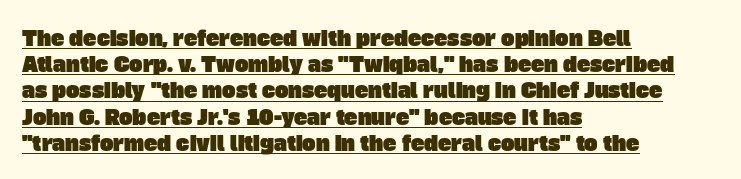
The image shows 20 px text type; set left-aligned, normal line spacing (1.31x), normal letter spacing, underlined.
